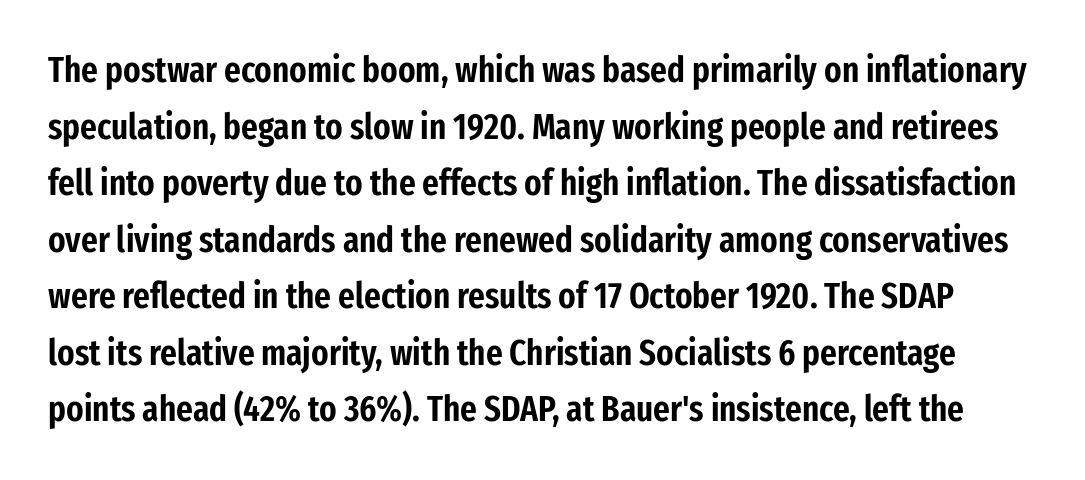
{"serif": "no", "italic": "no", "width": "condensed", "stroke_contrast": "low", "x_height": "medium", "monospaced": "no", "underline": "no", "line_spacing": "normal", "line_spacing_ratio": 1.57, "letter_spacing": "normal", "letter_spacing_em": 0.0, "glyph_px": 36}
